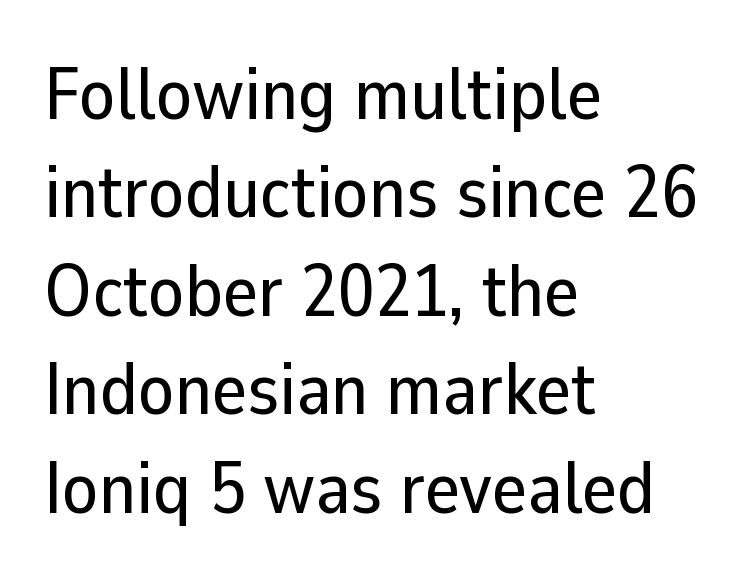
Think of a printed novel: that variable character pitch is what you see here. The font's upright variant was chosen for this text. Horizontally, the lines are justified to the leading edge only. Honestly, the letter spacing is just normal — you wouldn't notice it. The string is rendered with underlining switched off. The designer went with a sans here, leaving each stem footless.
